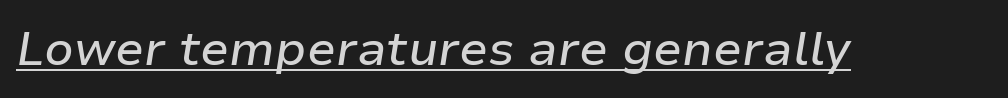
The rendering uses natural spacing where letterforms have individual widths. This rendering features underlined lettering. No extra tracking has been applied to these lines. You can tell it's italic because the verticals aren't actually vertical.
